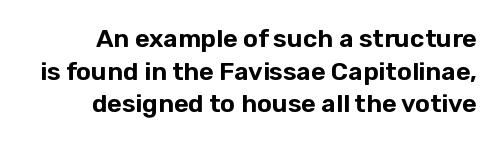
{"italic": "no", "underline": "no", "align": "right", "line_spacing": "normal", "line_spacing_ratio": 1.31, "letter_spacing": "normal", "letter_spacing_em": 0.0, "glyph_px": 25}
